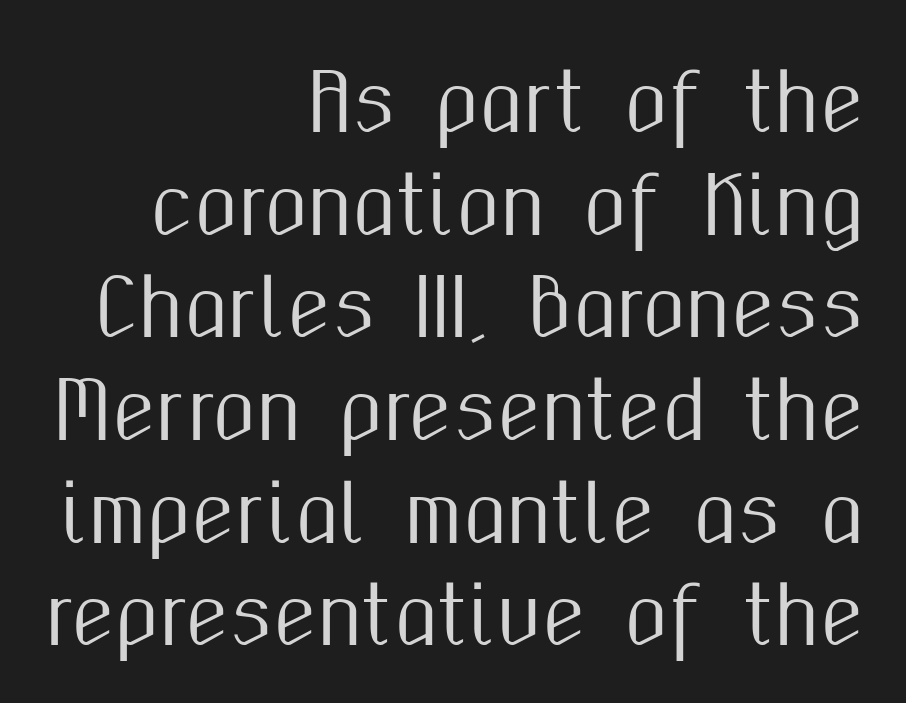
The image shows 79 px condensed sans-serif type, upright; set right-aligned, normal line spacing (1.3x), normal letter spacing, not underlined; medium stroke contrast and a medium x-height.
